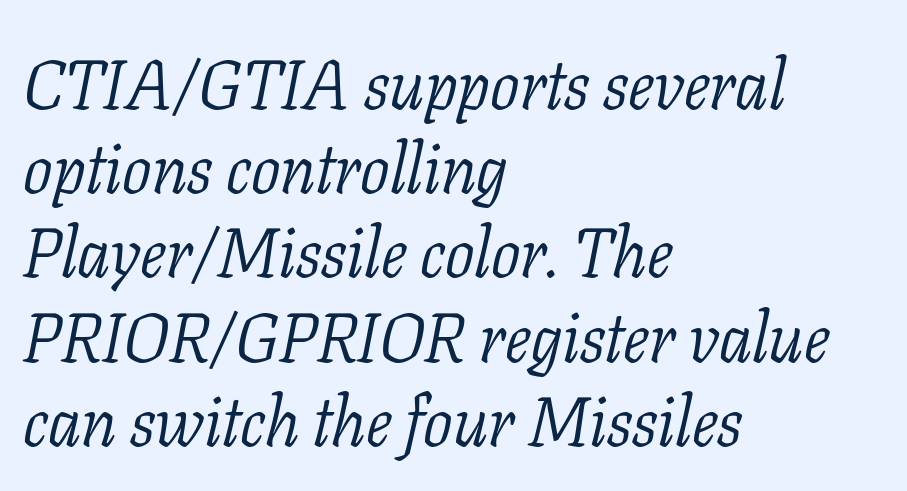
Q: Is the text bold? A: No.
Q: Is the text italic (slanted)? A: Yes, it leans right by about 11 degrees.
Q: Is the typeface a serif or a sans-serif typeface? A: Serif.
Q: Is the text underlined? A: No.
Q: How is the paragraph aligned? A: Left-aligned.
Q: Is the spacing between letters normal or unusually wide? A: Normal.
Q: Width (condensed, normal, or wide)? A: Normal.
Q: Stroke contrast? A: Low.
Q: x-height? A: Medium.
Q: Monospaced? A: No.
